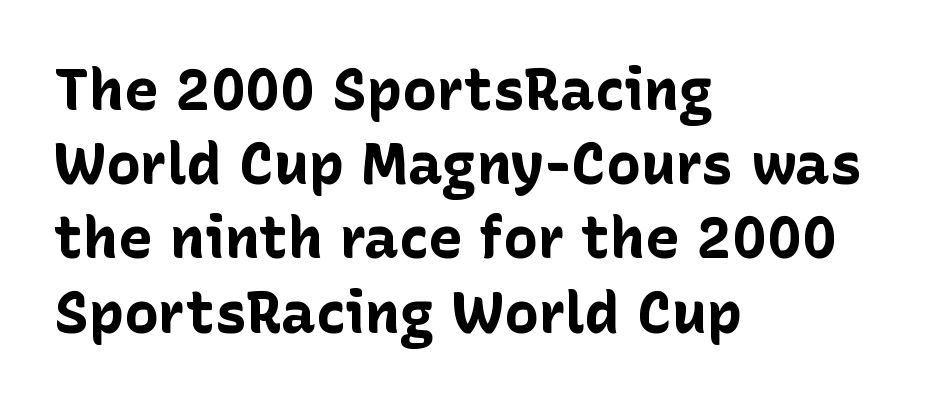
Students, observe: this is what conventionally led text looks like. Is there any slant? The stems are plumb. The space beneath each line is pristine and unruled. Nothing sits at the stroke ends, so this counts as sans-serif.
